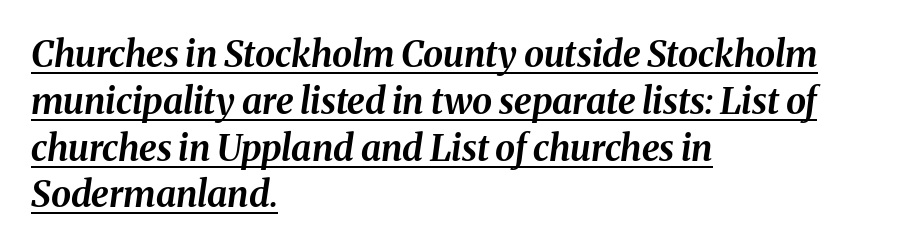
{"italic": "yes", "lean": "right", "slant_degrees": 8, "bold": "yes", "weight": "bold", "width": "normal", "stroke_contrast": "medium", "x_height": "medium", "monospaced": "no", "underline": "yes", "align": "left", "line_spacing": "normal", "line_spacing_ratio": 1.3, "letter_spacing": "normal", "letter_spacing_em": 0.0, "glyph_px": 36}
